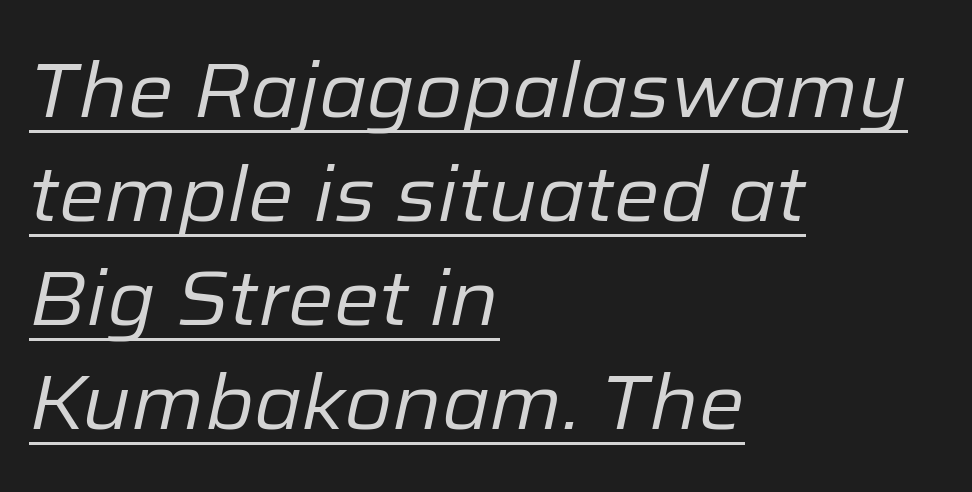
Q: Is the text bold? A: No.
Q: Is the text italic (slanted)? A: Yes, it leans right by about 12 degrees.
Q: Is the text underlined? A: Yes.
Q: How is the paragraph aligned? A: Left-aligned.
Q: Is the spacing between letters normal or unusually wide? A: Normal.
Q: Is the spacing between lines tight, normal or loose? A: Normal.
Q: Width (condensed, normal, or wide)? A: Normal.
Q: Stroke contrast? A: Low.
Q: x-height? A: Medium.
Q: Monospaced? A: No.
